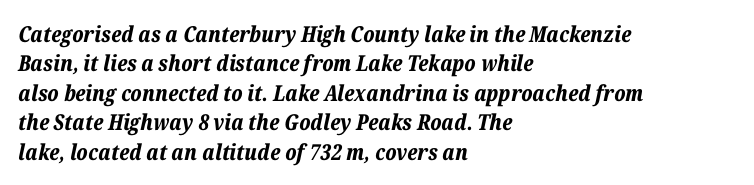
Q: Is the text bold? A: Yes.
Q: Is the text italic (slanted)? A: Yes, it leans right by about 12 degrees.
Q: Is the text underlined? A: No.
Q: How is the paragraph aligned? A: Left-aligned.
Q: Is the spacing between letters normal or unusually wide? A: Normal.
Q: Is the spacing between lines tight, normal or loose? A: Normal.
